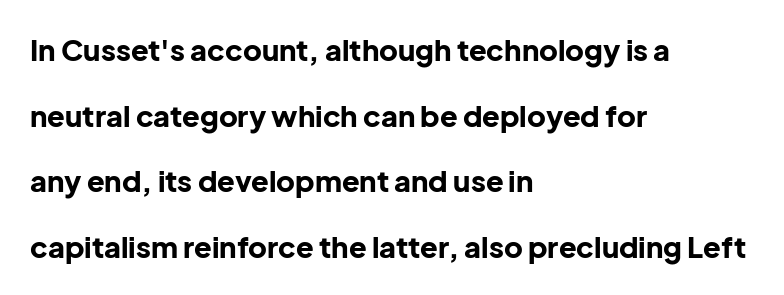
The image shows 29 px bold sans-serif type, upright; set left-aligned, loose line spacing (2.26x), normal letter spacing, not underlined; low stroke contrast and a medium x-height.
